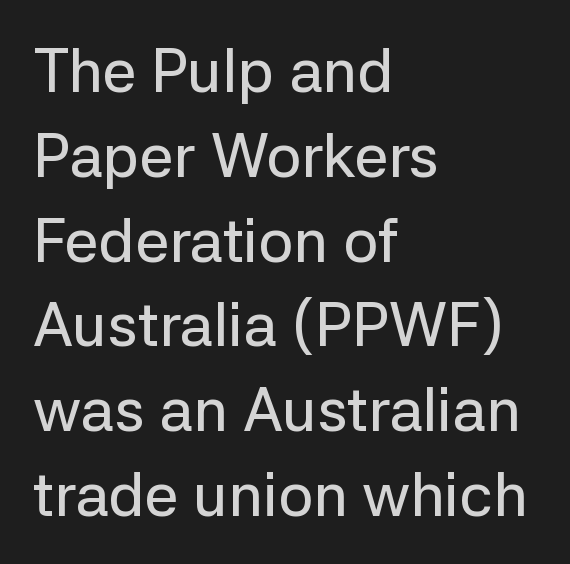
Q: Is the text italic (slanted)? A: No, it is upright.
Q: Is the typeface a serif or a sans-serif typeface? A: Sans-serif.
Q: Is the text underlined? A: No.
Q: How is the paragraph aligned? A: Left-aligned.
Q: Is the spacing between letters normal or unusually wide? A: Normal.
Q: Is the spacing between lines tight, normal or loose? A: Normal.
Q: Width (condensed, normal, or wide)? A: Normal.
Q: Stroke contrast? A: Low.
Q: x-height? A: Medium.
Q: Monospaced? A: No.
